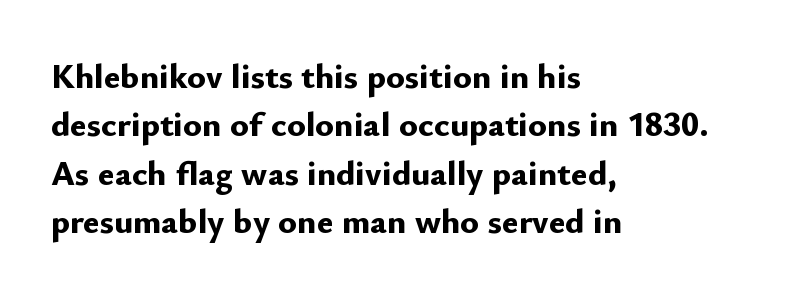
Notice how thick the strokes are: this is what a full bold looks like. The passage shown is typed in a proportional face where columns would drift. All the whitespace from short lines collects on the right. The axis of the letterforms is exactly vertical. Each new line begins a customary step beneath the previous one.
